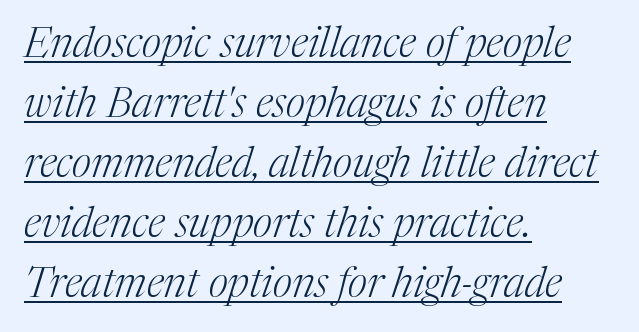
{"serif": "yes", "italic": "yes", "lean": "right", "slant_degrees": 17, "bold": "no", "weight": "light", "width": "normal", "stroke_contrast": "medium", "x_height": "medium", "monospaced": "no", "underline": "yes", "align": "left", "line_spacing": "normal", "line_spacing_ratio": 1.43, "letter_spacing": "normal", "letter_spacing_em": 0.0, "glyph_px": 42}
